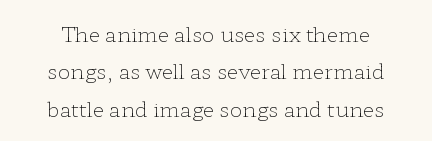
{"italic": "no", "bold": "no", "underline": "no", "align": "center", "line_spacing_ratio": 1.78, "letter_spacing": "normal", "letter_spacing_em": 0.0, "glyph_px": 21}
